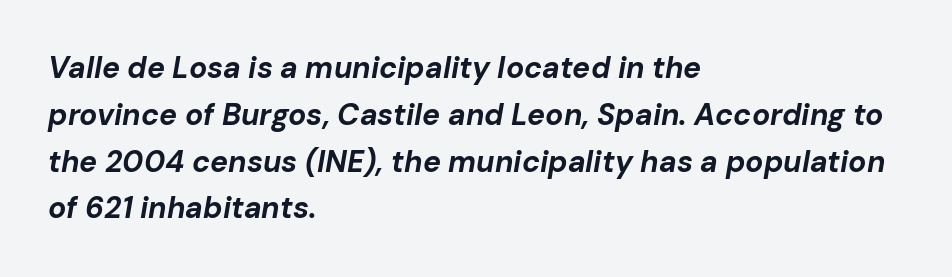
Q: Is the text bold? A: Yes.
Q: Is the text italic (slanted)? A: Yes, it leans right by about 10 degrees.
Q: Is the text underlined? A: No.
Q: How is the paragraph aligned? A: Left-aligned.
Q: Is the spacing between letters normal or unusually wide? A: Normal.
Q: Is the spacing between lines tight, normal or loose? A: Normal.
Q: Width (condensed, normal, or wide)? A: Normal.
Q: Stroke contrast? A: Low.
Q: x-height? A: Medium.
Q: Monospaced? A: No.
